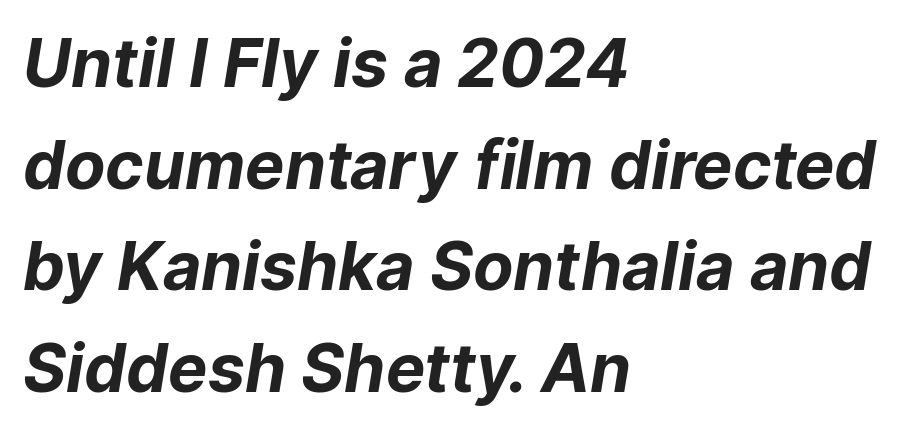
Line spacing here is normal. Descenders hang freely into open space. Teacher's note: observe the even left margin — that is flush-left alignment. Is this a sans? Yes — the strokes have no serifs.
